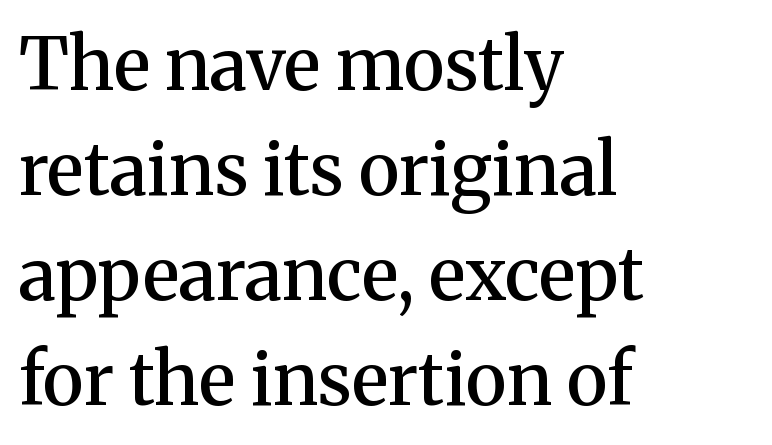
Compared with an ordinary text face, these strokes are moderately heavier — a semibold. Think of a printed novel: that variable character pitch is what you see here. Little horizontal feet cap the strokes, marking this as serif type. Tracking here is standard; glyphs follow each other at the usual distance.
